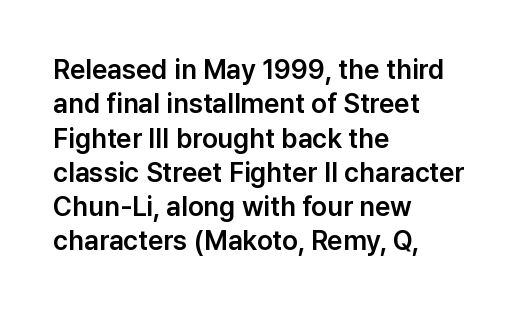
Do the letters lean? They stand straight. Lines of text with bare space underneath. The passage shown stacks its lines at a standard gap. Casual observation: everything's shoved over to the left.
